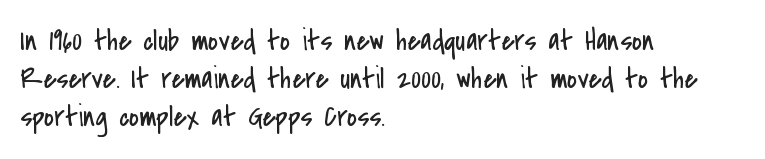
The image shows 30 px regular-weight, condensed sans-serif type, upright; set left-aligned, normal line spacing (1.27x), normal letter spacing, not underlined; low stroke contrast and a small x-height.
